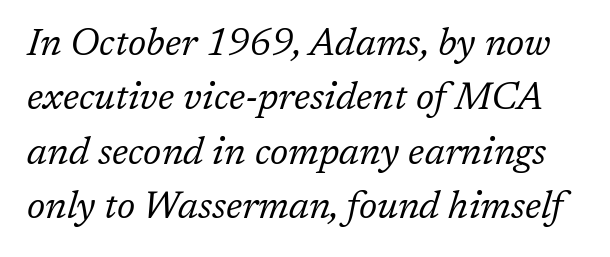
The line texture is even and compact thanks to regular tracking. The space between consecutive lines is moderate. Only glyphs here, with clear space below each row. Designer's note — italics engaged. Stroke thickness stays within the range of a standard reading face or lighter.
